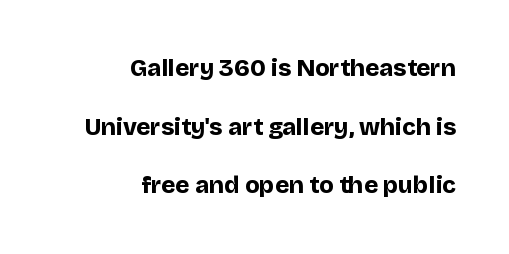
The image shows 24 px bold type, upright; set right-aligned, loose line spacing (2.44x), normal letter spacing, not underlined.
